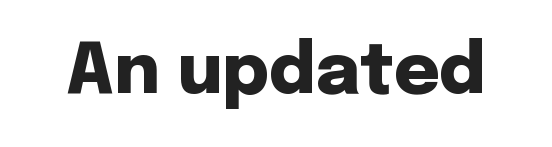
{"serif": "no", "italic": "no", "bold": "yes", "weight": "heavy", "width": "normal", "stroke_contrast": "low", "x_height": "medium", "monospaced": "no", "underline": "no", "letter_spacing": "normal", "letter_spacing_em": 0.0, "glyph_px": 70}
